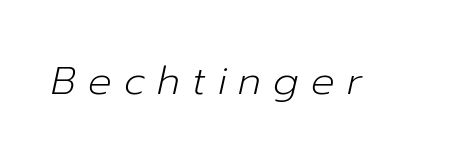
The image shows 39 px light type, italic (leaning right); set unusually wide letter spacing (+0.31 em), not underlined; low stroke contrast and a medium x-height.
